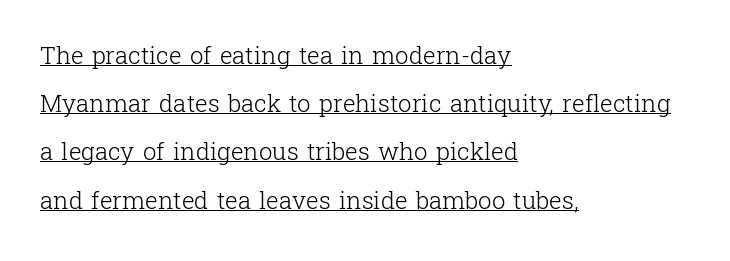
The image shows 24 px text type, upright; set left-aligned, loose line spacing (2.01x), normal letter spacing, underlined.
